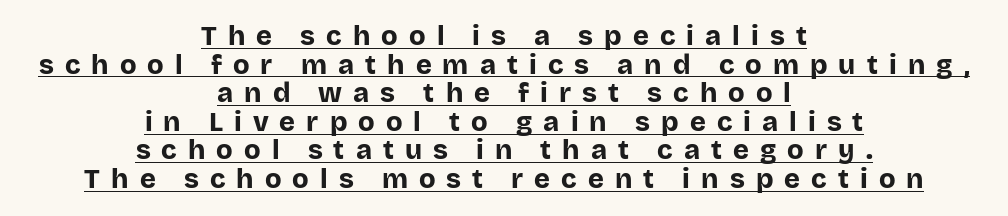
The image shows 27 px bold type, upright; set centered, tight line spacing (1.06x), unusually wide letter spacing (+0.41 em), underlined.
